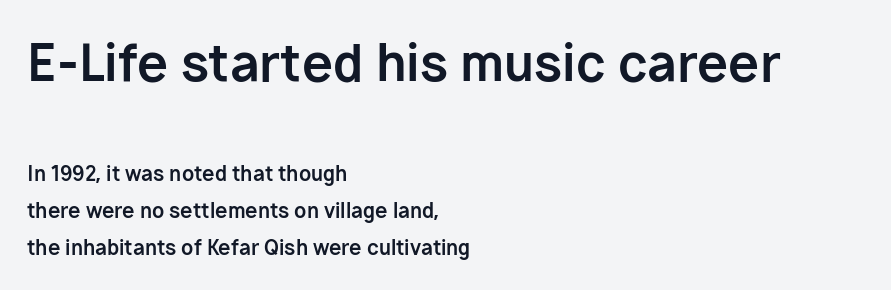
The letters advance in unequal steps, a hallmark of proportional type. Ascenders rise straight up at ninety degrees. The letters carry no serifs — their stems end cleanly without finishing strokes. The strip under each line holds only bare page. Every row of glyphs begins at an identical x-position on the left.
